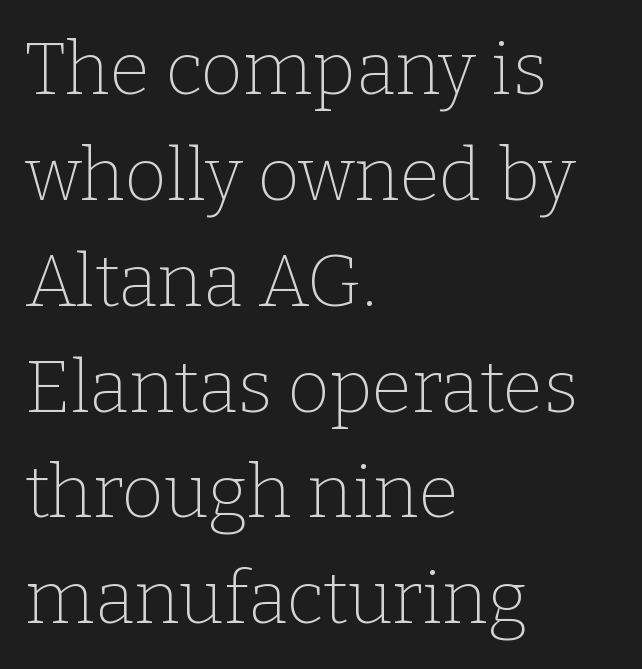
Q: Is the text bold? A: No.
Q: Is the text italic (slanted)? A: No, it is upright.
Q: Is the typeface a serif or a sans-serif typeface? A: Serif.
Q: Is the text underlined? A: No.
Q: How is the paragraph aligned? A: Left-aligned.
Q: Is the spacing between letters normal or unusually wide? A: Normal.
Q: Is the spacing between lines tight, normal or loose? A: Normal.
Q: Width (condensed, normal, or wide)? A: Normal.
Q: Stroke contrast? A: Low.
Q: x-height? A: Medium.
Q: Monospaced? A: No.
